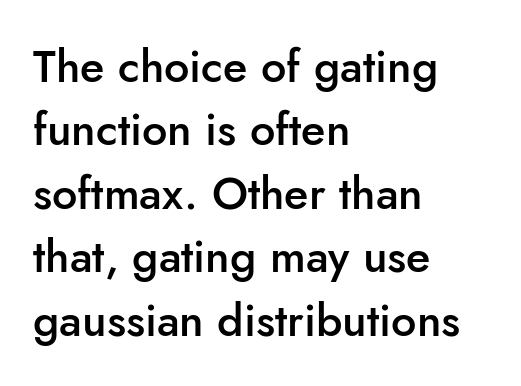
Horizontally, the lines are justified to the leading edge only. Whoever set this chose a conventional vertical rhythm. Check under the words: just untouched page. The typography opts for an upright posture over an oblique one. The rendering uses natural spacing where letterforms have individual widths. In terms of letterspacing, this is plain default setting.
